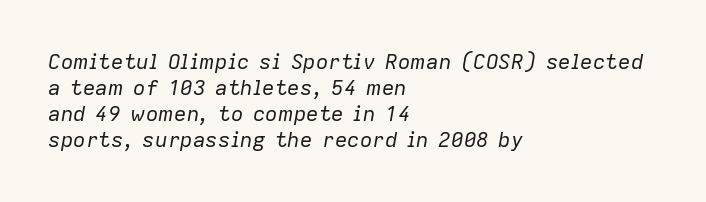
{"italic": "yes", "lean": "right", "slant_degrees": 9, "bold": "no", "underline": "no", "align": "left", "line_spacing_ratio": 1.24, "letter_spacing": "normal", "letter_spacing_em": 0.0, "glyph_px": 21}
